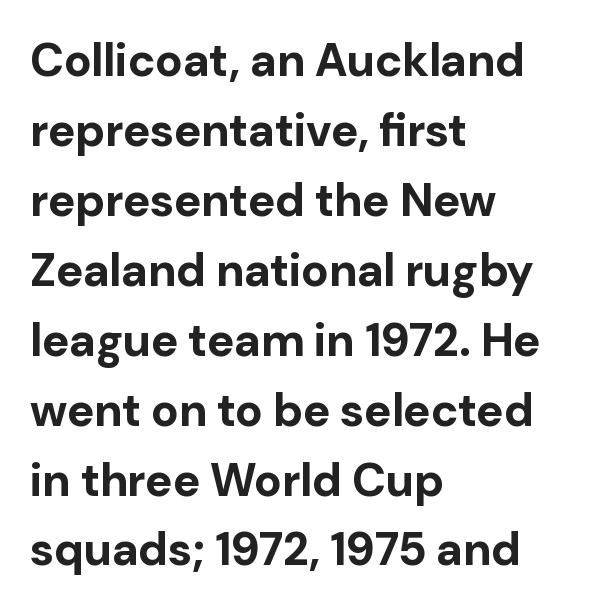
{"serif": "no", "italic": "no", "bold": "yes", "weight": "bold", "width": "normal", "stroke_contrast": "low", "x_height": "medium", "monospaced": "no", "underline": "no", "align": "left", "line_spacing": "normal", "line_spacing_ratio": 1.52, "letter_spacing": "normal", "letter_spacing_em": 0.0, "glyph_px": 46}
